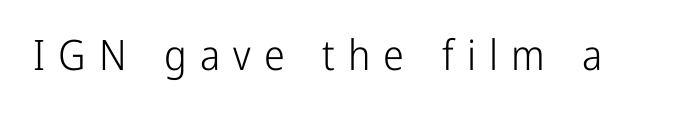
{"serif": "no", "italic": "no", "bold": "no", "weight": "light", "width": "condensed", "stroke_contrast": "low", "x_height": "medium", "monospaced": "no", "underline": "no", "letter_spacing": "wide", "letter_spacing_em": 0.31, "glyph_px": 42}
